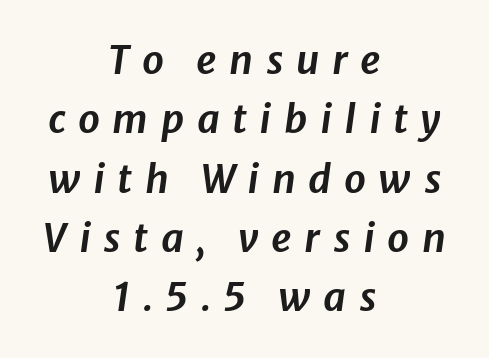
Q: Is the text italic (slanted)? A: Yes, it leans right by about 8 degrees.
Q: Is the text underlined? A: No.
Q: How is the paragraph aligned? A: Centered.
Q: Is the spacing between letters normal or unusually wide? A: Unusually wide.
Q: Is the spacing between lines tight, normal or loose? A: Normal.
Q: Width (condensed, normal, or wide)? A: Normal.
Q: Stroke contrast? A: Low.
Q: x-height? A: Medium.
Q: Monospaced? A: No.
